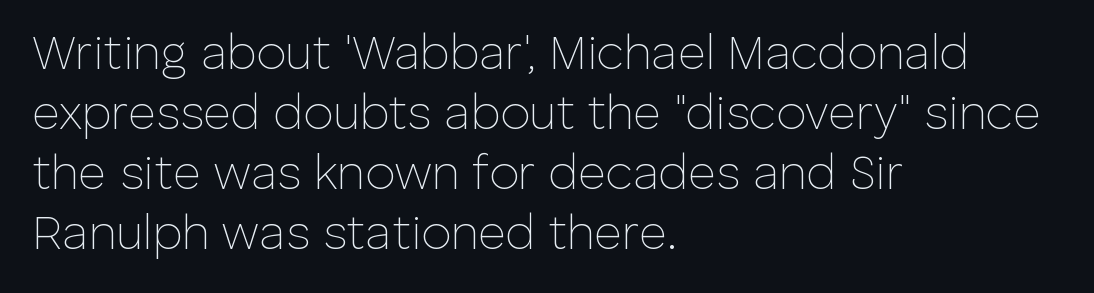
{"serif": "no", "italic": "no", "bold": "no", "weight": "thin", "width": "normal", "stroke_contrast": "low", "x_height": "medium", "monospaced": "no", "underline": "no", "align": "left", "line_spacing": "normal", "line_spacing_ratio": 1.25, "letter_spacing": "normal", "letter_spacing_em": 0.0, "glyph_px": 48}
